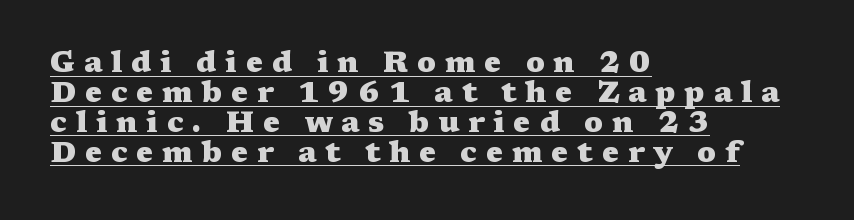
Note: serifs present on the glyphs. Horizontal alignment here is leftward, the default for most running prose. This sample carries an underscore along the baseline area. Letter spacing: wide.
